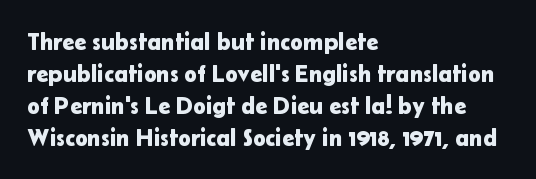
Just letters on the line, the space beneath them empty. Honestly, the row spacing looks completely unremarkable. No italicization has been applied; the sample stays upright. Teacher's note: observe the even left margin — that is flush-left alignment. Glyph-to-glyph distance matches everyday printed text.
